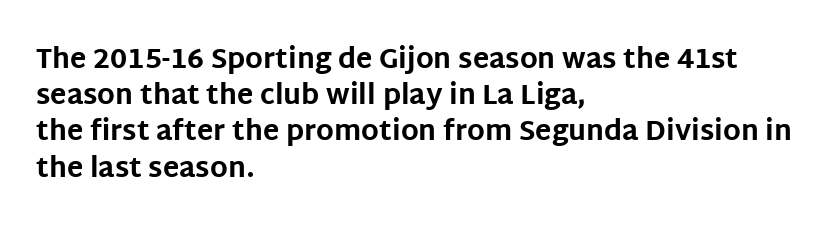
{"italic": "no", "bold": "yes", "underline": "no", "align": "left", "line_spacing": "normal", "line_spacing_ratio": 1.34, "letter_spacing": "normal", "letter_spacing_em": 0.0, "glyph_px": 27}
